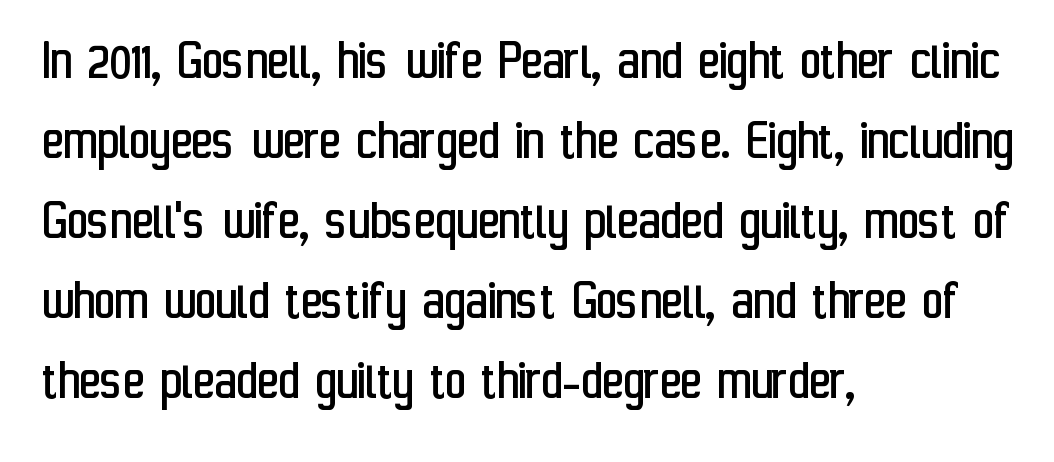
{"serif": "no", "italic": "no", "bold": "no", "weight": "regular", "width": "condensed", "stroke_contrast": "low", "x_height": "medium", "monospaced": "no", "underline": "no", "align": "left", "line_spacing": "normal", "line_spacing_ratio": 1.38, "letter_spacing": "normal", "letter_spacing_em": 0.0, "glyph_px": 58}
